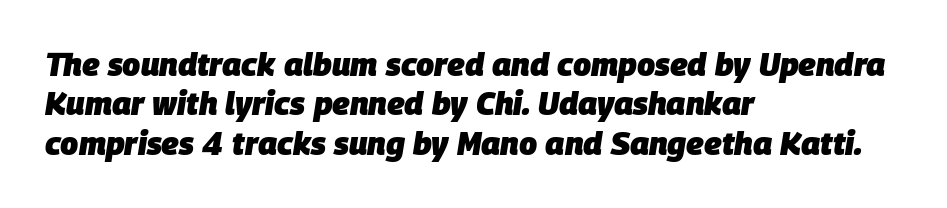
Q: Is the text bold? A: Yes.
Q: Is the text italic (slanted)? A: Yes, it leans right by about 9 degrees.
Q: Is the text underlined? A: No.
Q: How is the paragraph aligned? A: Left-aligned.
Q: Is the spacing between letters normal or unusually wide? A: Normal.
Q: Width (condensed, normal, or wide)? A: Normal.
Q: Stroke contrast? A: Low.
Q: x-height? A: Large.
Q: Monospaced? A: No.
